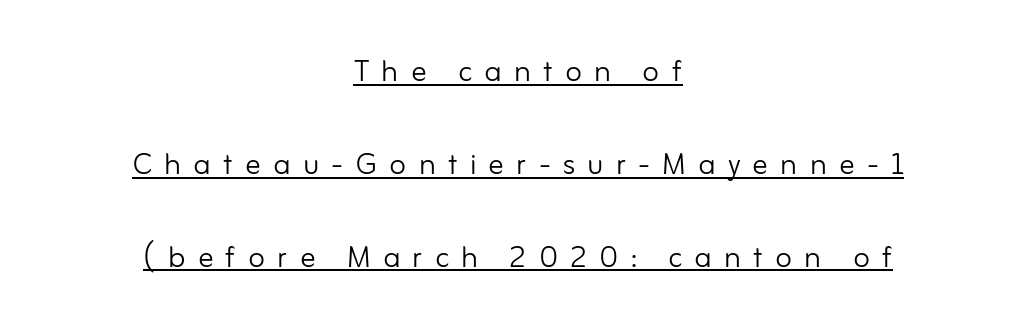
{"serif": "no", "italic": "no", "bold": "no", "weight": "light", "width": "normal", "stroke_contrast": "low", "x_height": "small", "monospaced": "no", "underline": "yes", "align": "center", "line_spacing": "loose", "line_spacing_ratio": 2.38, "letter_spacing": "wide", "letter_spacing_em": 0.31, "glyph_px": 39}
